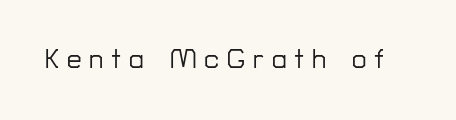
Q: Is the text italic (slanted)? A: No, it is upright.
Q: Is the text underlined? A: No.
Q: Is the spacing between letters normal or unusually wide? A: Unusually wide.
